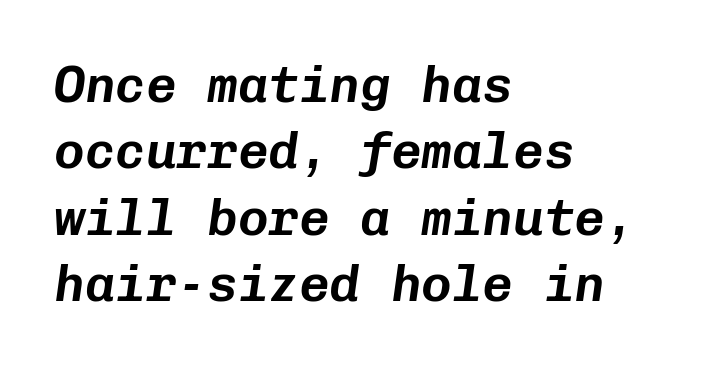
{"italic": "yes", "lean": "right", "slant_degrees": 8, "width": "normal", "stroke_contrast": "low", "x_height": "medium", "monospaced": "yes", "underline": "no", "align": "left", "line_spacing": "normal", "line_spacing_ratio": 1.3, "letter_spacing": "normal", "letter_spacing_em": 0.0, "glyph_px": 51}
